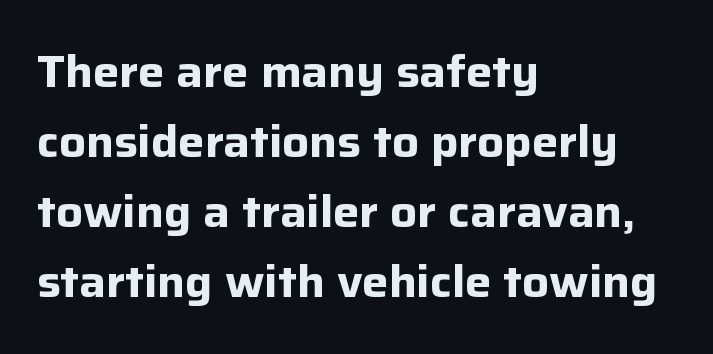
{"serif": "no", "italic": "no", "bold": "yes", "weight": "bold", "width": "normal", "stroke_contrast": "low", "x_height": "medium", "monospaced": "no", "underline": "no", "align": "left", "line_spacing": "normal", "line_spacing_ratio": 1.59, "letter_spacing": "normal", "letter_spacing_em": 0.0, "glyph_px": 44}
